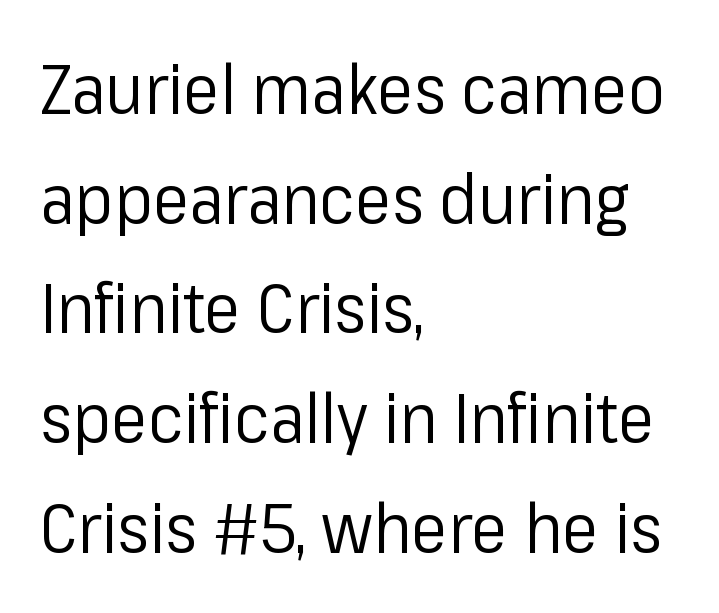
The image shows 69 px regular-weight sans-serif type, upright; set left-aligned, normal line spacing (1.59x), normal letter spacing, not underlined; low stroke contrast and a medium x-height.
